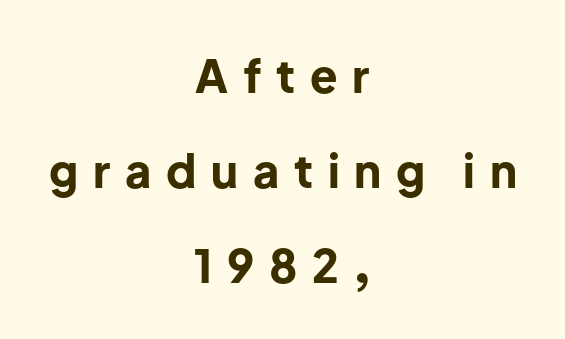
{"serif": "no", "italic": "no", "bold": "yes", "weight": "bold", "width": "normal", "stroke_contrast": "low", "x_height": "medium", "monospaced": "no", "underline": "no", "align": "center", "line_spacing": "loose", "line_spacing_ratio": 2.11, "letter_spacing": "wide", "letter_spacing_em": 0.33, "glyph_px": 45}
